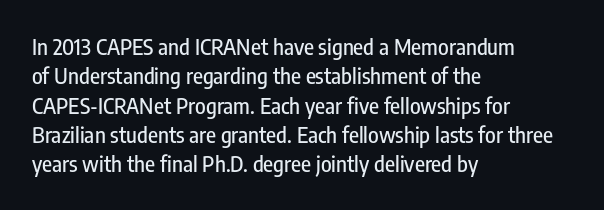
{"italic": "no", "underline": "no", "align": "left", "line_spacing": "normal", "line_spacing_ratio": 1.33, "letter_spacing": "normal", "letter_spacing_em": 0.0, "glyph_px": 22}
